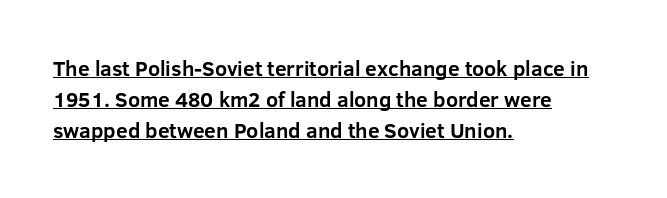
Which margin do the lines hug? The left one — the right edge is uneven. Honestly, the letter spacing is just normal — you wouldn't notice it. The characters look thick and weighty, a clear bold. Somebody hit Ctrl+U on this one — the words are underlined. Rendered with straight, roman letterforms.
